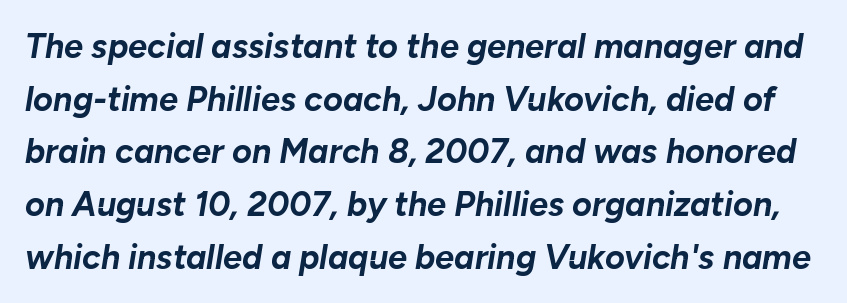
You could not count columns in this text — the font is proportionally spaced. These lines carry a lot of weight — the face is fully bold. No word sits above an underline. When letters slant like this, we call the style italic. The letters sit at their default tracking, neither squeezed nor spread.
